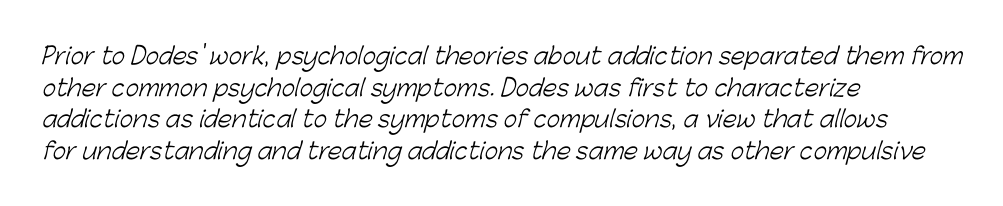
The image shows 23 px text type; set left-aligned, normal line spacing (1.37x), normal letter spacing, not underlined.
